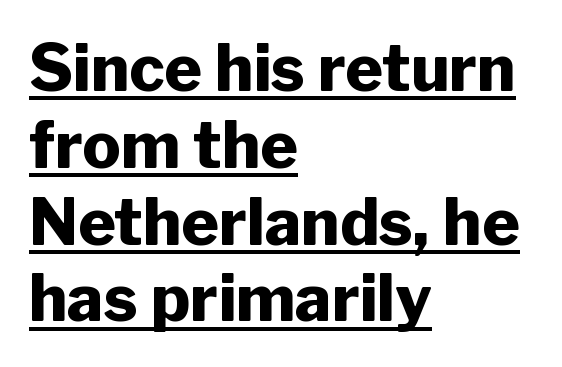
{"serif": "no", "italic": "no", "bold": "yes", "weight": "heavy", "width": "normal", "stroke_contrast": "low", "x_height": "medium", "monospaced": "no", "underline": "yes", "align": "left", "line_spacing_ratio": 1.2, "letter_spacing": "normal", "letter_spacing_em": 0.0, "glyph_px": 64}
